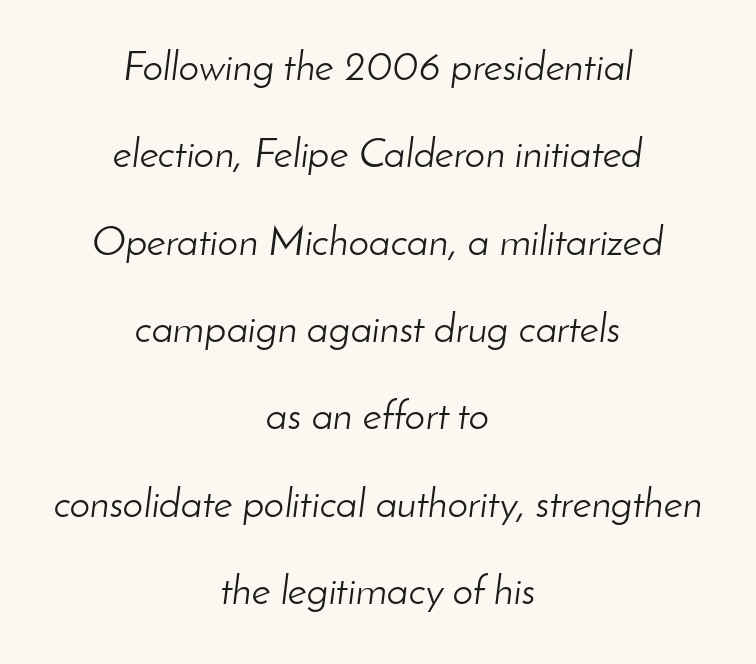
Q: Is the text bold? A: No.
Q: Is the text italic (slanted)? A: Yes, it leans right by about 8 degrees.
Q: Is the text underlined? A: No.
Q: How is the paragraph aligned? A: Centered.
Q: Is the spacing between letters normal or unusually wide? A: Normal.
Q: Is the spacing between lines tight, normal or loose? A: Loose.
Q: Width (condensed, normal, or wide)? A: Normal.
Q: Stroke contrast? A: Low.
Q: x-height? A: Small.
Q: Monospaced? A: No.
